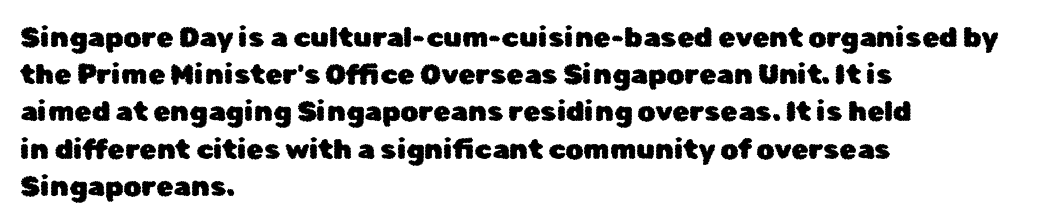
The image shows 28 px sans-serif type, upright; set left-aligned, normal line spacing (1.33x), normal letter spacing, not underlined; low stroke contrast and a medium x-height.
